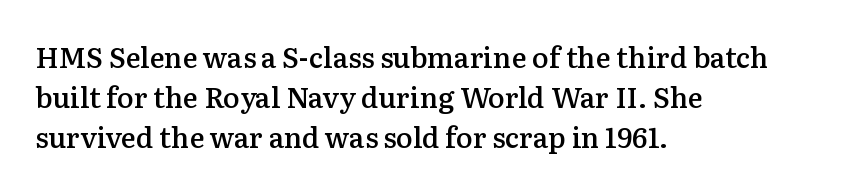
The image shows 28 px semibold serif type, upright; set left-aligned, normal line spacing (1.43x), normal letter spacing, not underlined; medium stroke contrast and a medium x-height.
